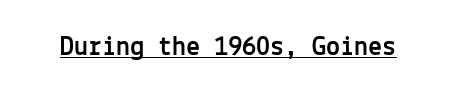
The image shows 28 px sans-serif type, upright, monospaced; set normal letter spacing, underlined; a medium x-height.
